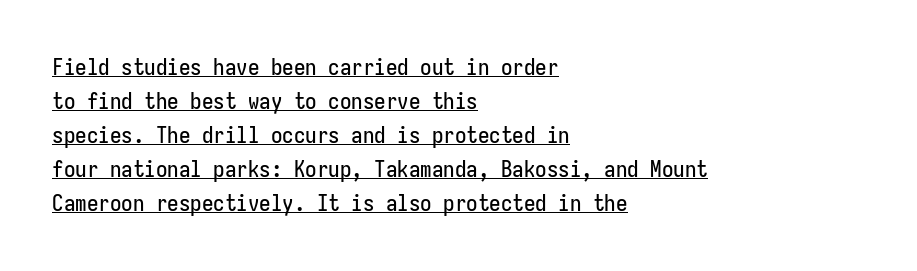
The image shows 23 px text type, upright; set left-aligned, normal line spacing (1.48x), normal letter spacing, underlined.
